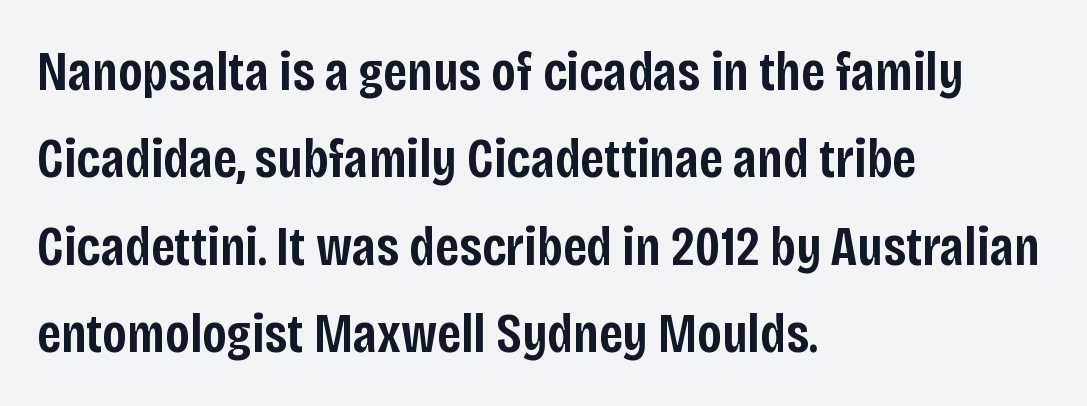
The image shows 56 px semibold, condensed sans-serif type, upright; set left-aligned, normal line spacing (1.56x), normal letter spacing, not underlined; low stroke contrast and a large x-height.
